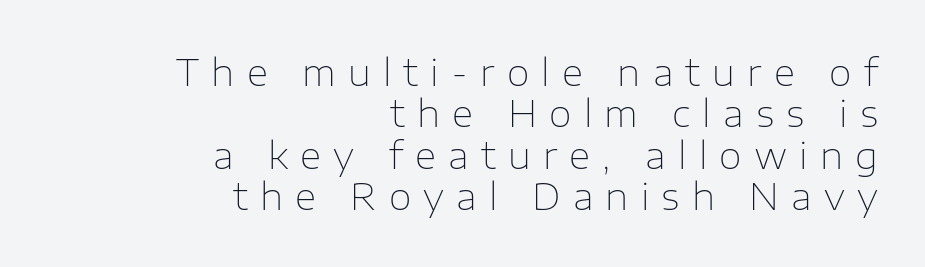
{"serif": "no", "italic": "no", "bold": "no", "weight": "thin", "width": "normal", "stroke_contrast": "low", "x_height": "medium", "monospaced": "no", "underline": "no", "align": "right", "line_spacing": "tight", "line_spacing_ratio": 1.12, "letter_spacing": "wide", "letter_spacing_em": 0.33, "glyph_px": 37}
